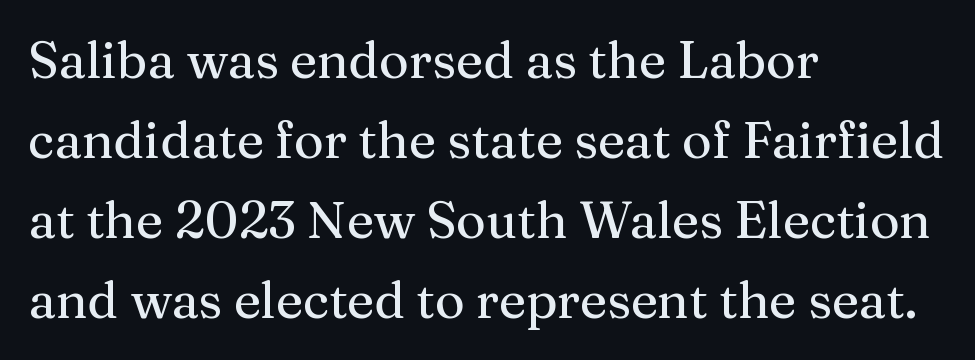
Leading matches the norm, producing a regular column. Varying glyph widths throughout — classic text-font behaviour. You could call the tracking neutral — neither tight nor loose. This is serif lettering, the kind often seen in printed books. Decoration check: the copy has no underline. The rendering anchors every line to the left-hand side.
